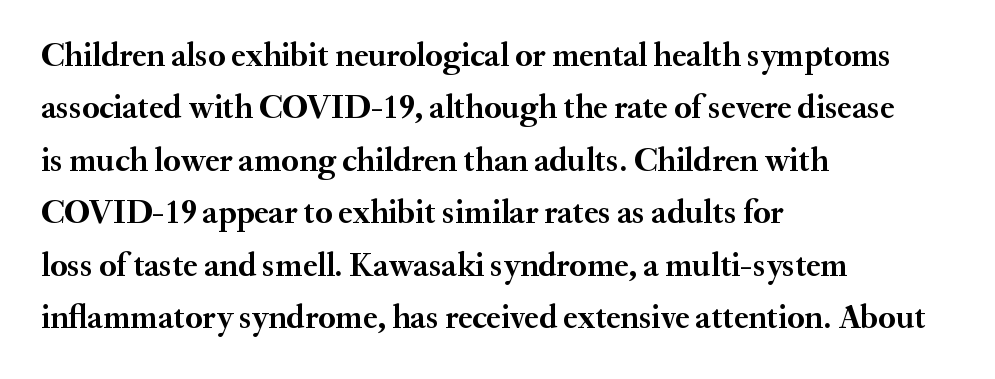
Q: Is the text bold? A: Yes.
Q: Is the text italic (slanted)? A: No, it is upright.
Q: Is the typeface a serif or a sans-serif typeface? A: Serif.
Q: Is the text underlined? A: No.
Q: How is the paragraph aligned? A: Left-aligned.
Q: Is the spacing between letters normal or unusually wide? A: Normal.
Q: Is the spacing between lines tight, normal or loose? A: Normal.
Q: Width (condensed, normal, or wide)? A: Normal.
Q: Stroke contrast? A: Medium.
Q: x-height? A: Small.
Q: Monospaced? A: No.
